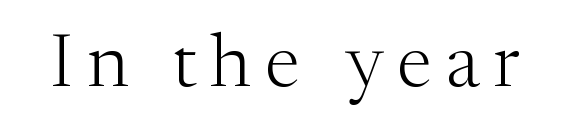
{"serif": "yes", "italic": "no", "bold": "no", "weight": "light", "width": "normal", "stroke_contrast": "medium", "x_height": "medium", "monospaced": "no", "underline": "no", "glyph_px": 76}
